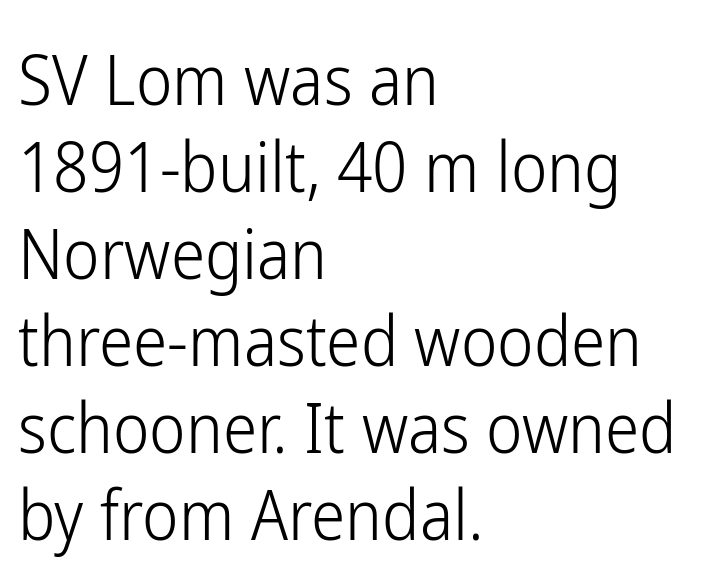
Q: Is the text bold? A: No.
Q: Is the text italic (slanted)? A: No, it is upright.
Q: Is the typeface a serif or a sans-serif typeface? A: Sans-serif.
Q: Is the text underlined? A: No.
Q: How is the paragraph aligned? A: Left-aligned.
Q: Is the spacing between letters normal or unusually wide? A: Normal.
Q: Is the spacing between lines tight, normal or loose? A: Normal.
Q: Width (condensed, normal, or wide)? A: Condensed.
Q: Stroke contrast? A: Low.
Q: x-height? A: Medium.
Q: Monospaced? A: No.
